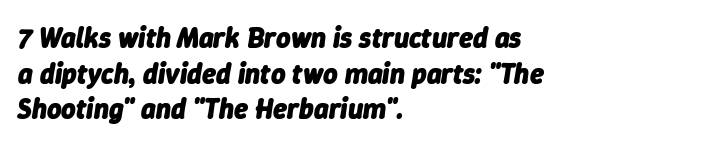
Q: Is the text bold? A: Yes.
Q: Is the text italic (slanted)? A: Yes, it leans right by about 9 degrees.
Q: Is the text underlined? A: No.
Q: How is the paragraph aligned? A: Left-aligned.
Q: Is the spacing between letters normal or unusually wide? A: Normal.
Q: Is the spacing between lines tight, normal or loose? A: Normal.
Q: Width (condensed, normal, or wide)? A: Normal.
Q: Stroke contrast? A: Low.
Q: x-height? A: Medium.
Q: Monospaced? A: No.
